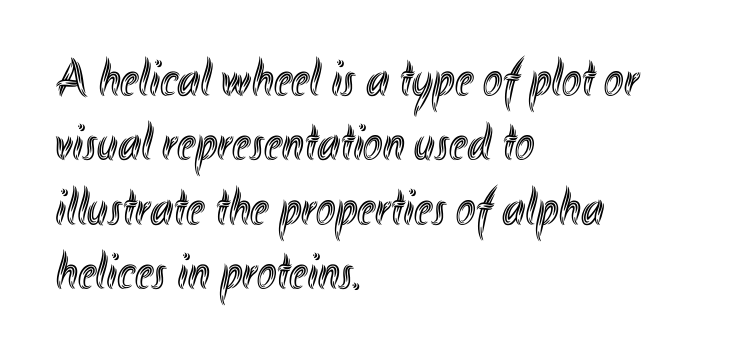
{"width": "condensed", "x_height": "small", "monospaced": "no", "underline": "no", "align": "left", "line_spacing_ratio": 1.24, "letter_spacing": "normal", "letter_spacing_em": 0.0, "glyph_px": 52}
